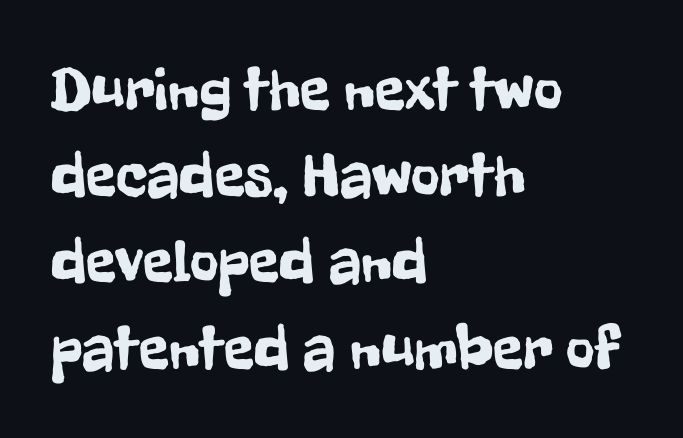
Q: Is the text italic (slanted)? A: No, it is upright.
Q: Is the typeface a serif or a sans-serif typeface? A: Sans-serif.
Q: Is the text underlined? A: No.
Q: How is the paragraph aligned? A: Left-aligned.
Q: Is the spacing between letters normal or unusually wide? A: Normal.
Q: Is the spacing between lines tight, normal or loose? A: Normal.
Q: Width (condensed, normal, or wide)? A: Condensed.
Q: Stroke contrast? A: Low.
Q: x-height? A: Medium.
Q: Monospaced? A: No.
